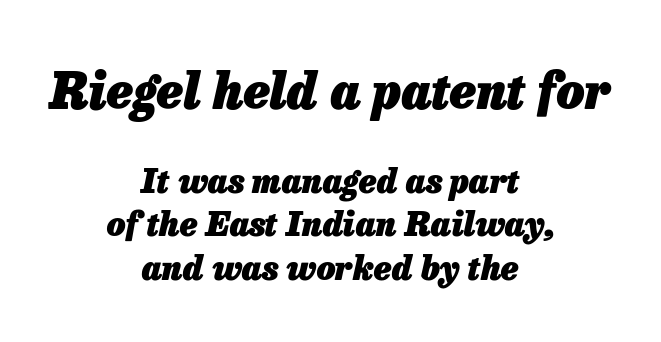
Designer's note — italics engaged. Character size in the leading block exceeds that of the trailing block. Vertical spacing — default. The gap between lines stays unmarked. A typesetter would call this proportional, since set widths differ per character.
